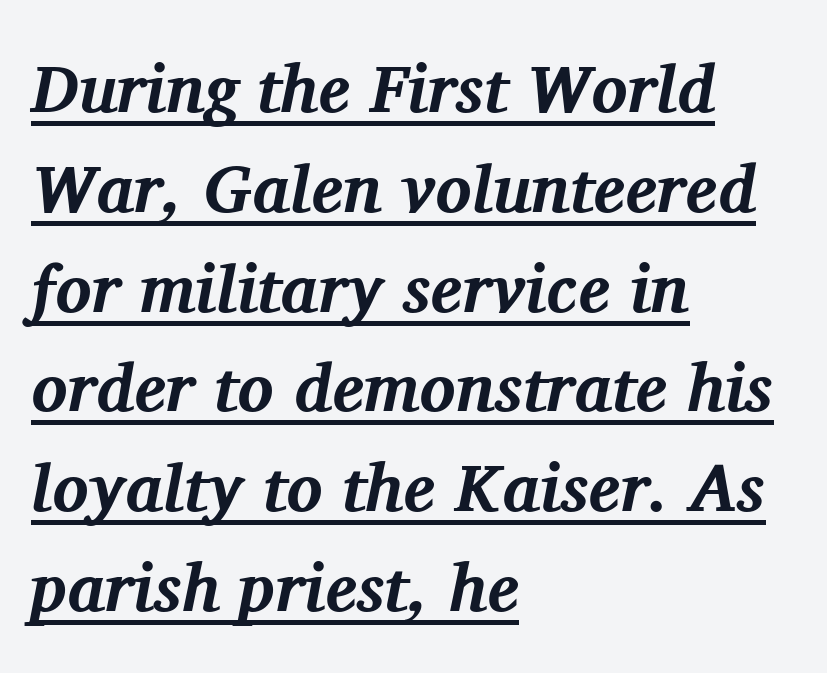
{"serif": "yes", "italic": "yes", "lean": "right", "slant_degrees": 11, "bold": "yes", "weight": "bold", "width": "normal", "stroke_contrast": "medium", "x_height": "medium", "monospaced": "no", "underline": "yes", "align": "left", "line_spacing": "normal", "line_spacing_ratio": 1.49, "letter_spacing": "normal", "letter_spacing_em": 0.0, "glyph_px": 67}
